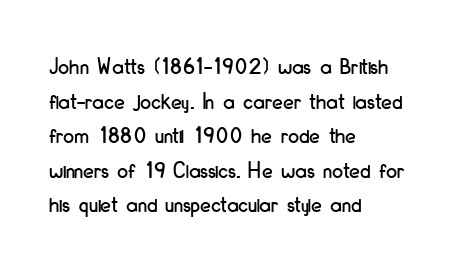
Q: Is the text italic (slanted)? A: No, it is upright.
Q: Is the text underlined? A: No.
Q: How is the paragraph aligned? A: Left-aligned.
Q: Is the spacing between letters normal or unusually wide? A: Normal.
Q: Is the spacing between lines tight, normal or loose? A: Normal.
